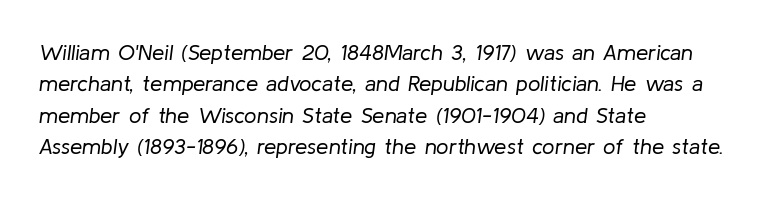
Q: Is the text bold? A: No.
Q: Is the text italic (slanted)? A: Yes, it leans right by about 8 degrees.
Q: Is the text underlined? A: No.
Q: How is the paragraph aligned? A: Left-aligned.
Q: Is the spacing between letters normal or unusually wide? A: Normal.
Q: Is the spacing between lines tight, normal or loose? A: Normal.
